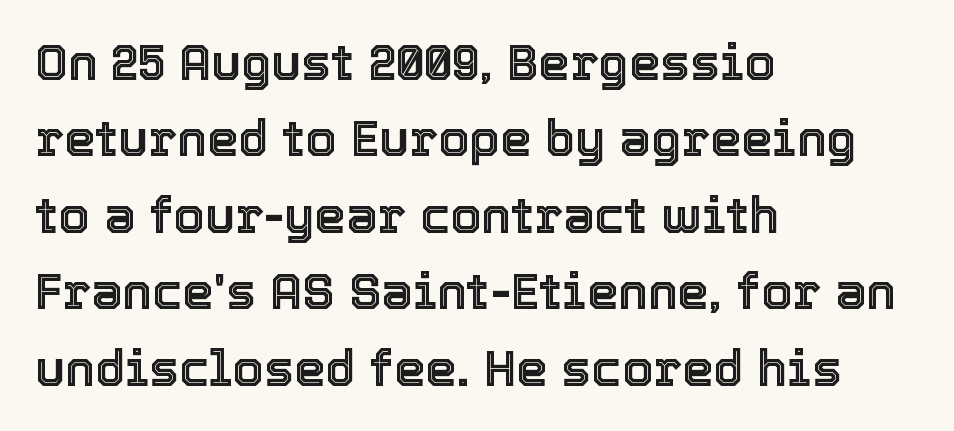
Each line starts at the same left margin while the right side varies. The type is set solid horizontally, with unmodified tracking. Italic: no, the glyphs are upright roman. The string is rendered with underlining switched off. Think of a printed novel: that variable character pitch is what you see here.
